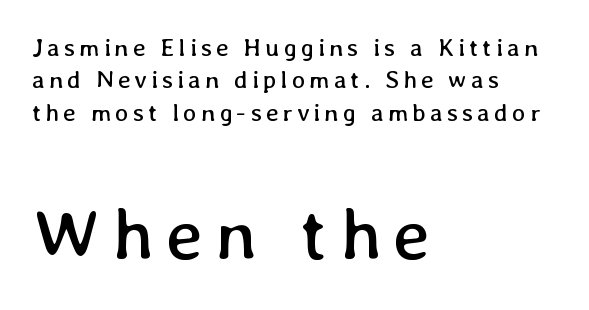
{"italic": "no", "bold": "no", "weight": "regular", "width": "normal", "stroke_contrast": "low", "x_height": "medium", "monospaced": "no", "underline": "no", "align": "left", "line_spacing": "normal", "line_spacing_ratio": 1.3, "larger_block": "second", "size_ratio": 2.96, "glyph_px": 74}
